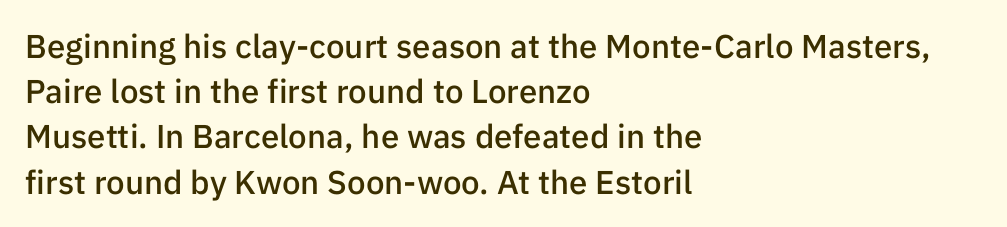
{"serif": "no", "italic": "no", "bold": "semi", "weight": "semibold", "width": "normal", "stroke_contrast": "low", "x_height": "medium", "monospaced": "no", "underline": "no", "align": "left", "line_spacing": "normal", "line_spacing_ratio": 1.37, "letter_spacing": "normal", "letter_spacing_em": 0.0, "glyph_px": 33}
